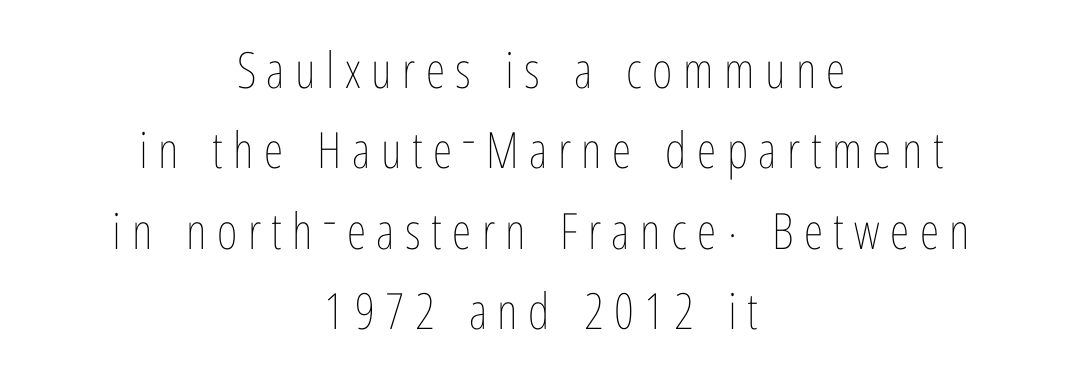
{"italic": "no", "bold": "no", "weight": "thin", "width": "condensed", "stroke_contrast": "low", "x_height": "medium", "monospaced": "no", "underline": "no", "align": "center", "line_spacing": "normal", "line_spacing_ratio": 1.61, "letter_spacing": "wide", "letter_spacing_em": 0.21, "glyph_px": 50}
